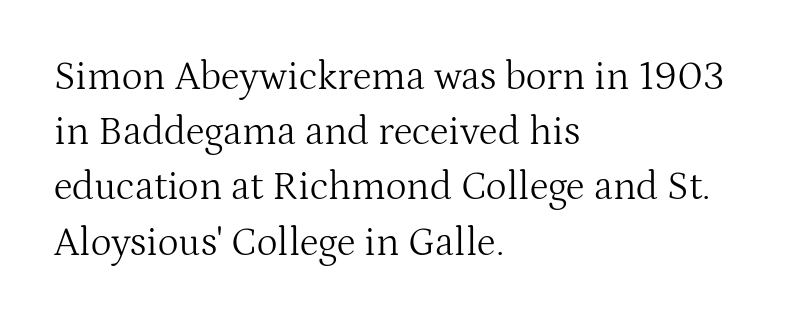
{"serif": "yes", "italic": "no", "bold": "no", "weight": "light", "width": "normal", "stroke_contrast": "medium", "x_height": "medium", "monospaced": "no", "underline": "no", "align": "left", "line_spacing": "normal", "line_spacing_ratio": 1.38, "letter_spacing": "normal", "letter_spacing_em": 0.0, "glyph_px": 40}
